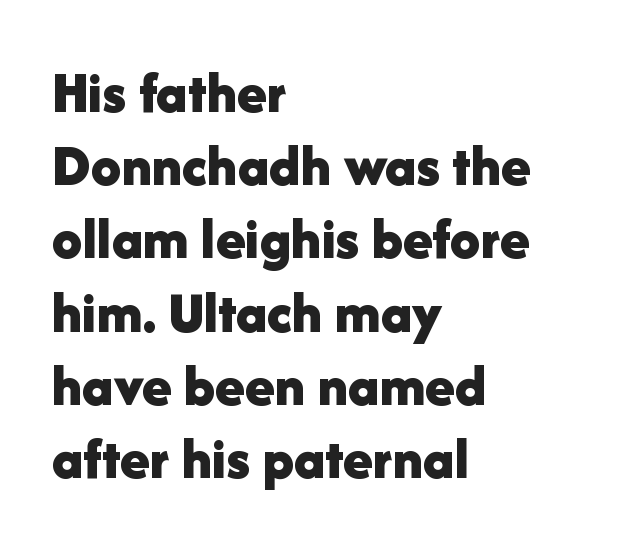
The rendering keeps characters at their native spacing. Check where the strokes stop: nothing finishes them off — pure sans. Layout note: lines flush left. Nobody drew a line under any word here.
